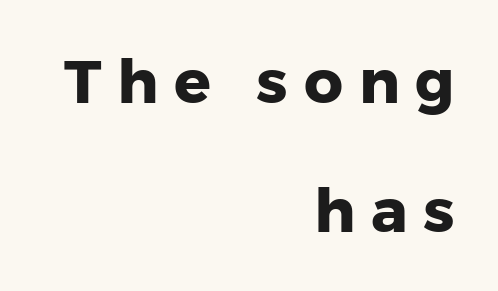
The image shows 61 px heavy sans-serif type, upright; set right-aligned, loose line spacing (2.11x), unusually wide letter spacing (+0.26 em), not underlined; low stroke contrast and a medium x-height.
